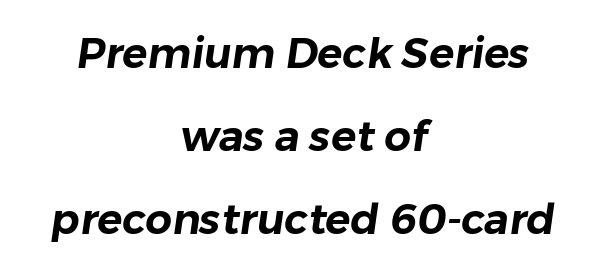
This rendering employs a face without finishing strokes, i.e., a sans-serif. Tracking value appears to be zero — textbook default spacing. Has an underline been added? It has not. Notice how the passage keeps no hard edge, just a central spine.
